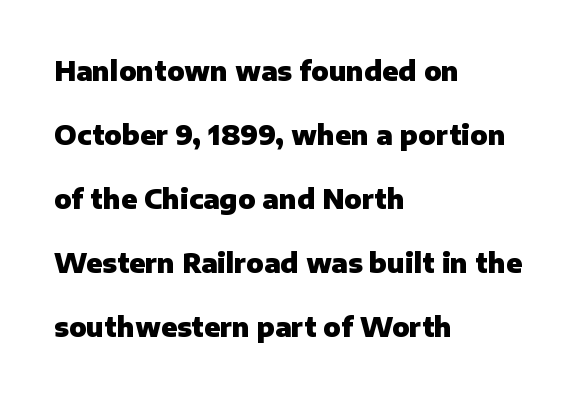
The image shows 26 px bold type, upright; set left-aligned, loose line spacing (2.46x), normal letter spacing, not underlined.
